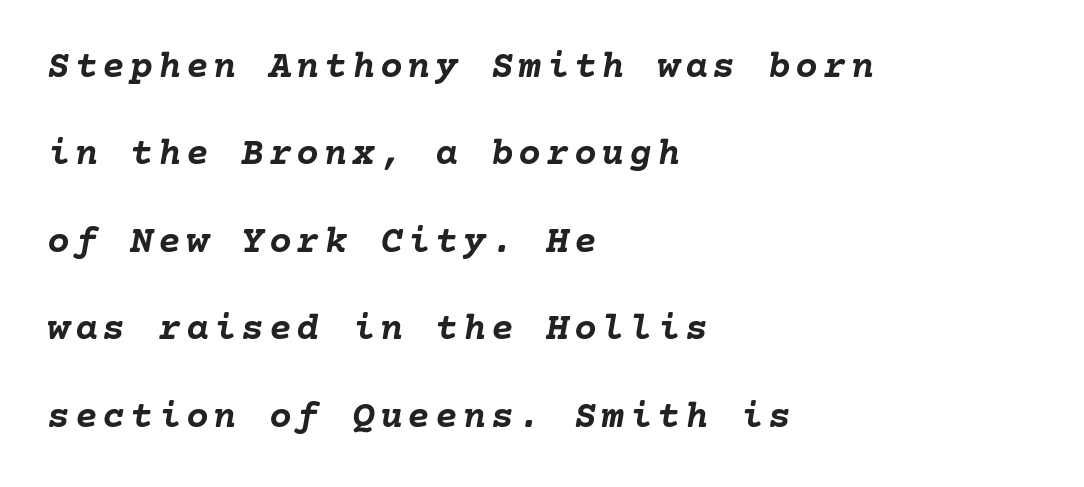
Summary of vertical rhythm: relaxed, with wide interline spacing. A dark, heavy texture on the line: the type is bold. Bare-footed words on every line. Visually the block forms a straight wall on the left and a jagged coastline on the right.
